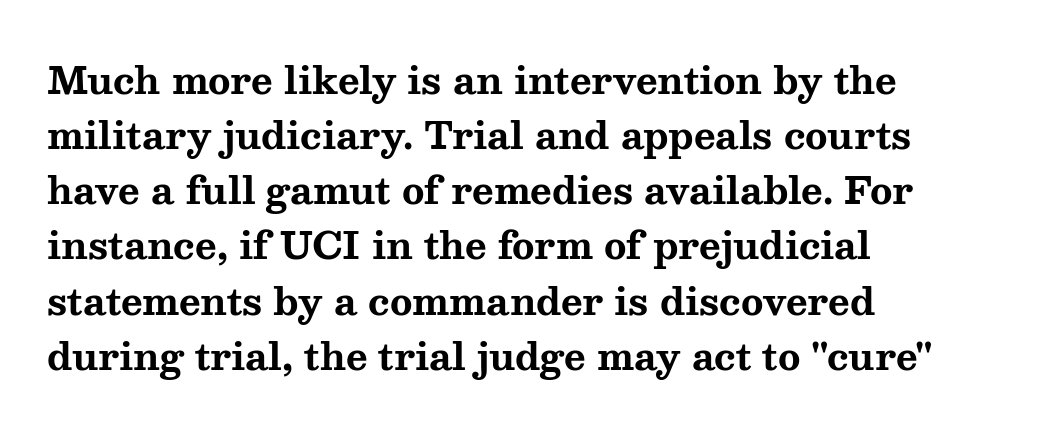
The image shows 37 px bold, wide serif type, upright; set left-aligned, normal line spacing (1.49x), normal letter spacing, not underlined; medium stroke contrast and a medium x-height.
